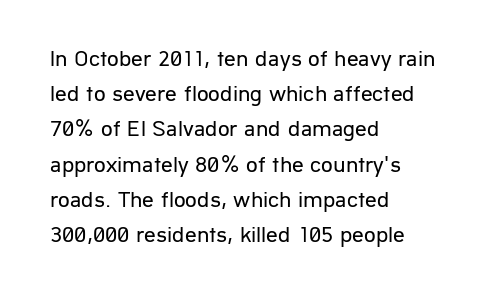
Q: Is the text bold? A: No.
Q: Is the text italic (slanted)? A: No, it is upright.
Q: Is the text underlined? A: No.
Q: How is the paragraph aligned? A: Left-aligned.
Q: Is the spacing between letters normal or unusually wide? A: Normal.
Q: Is the spacing between lines tight, normal or loose? A: Normal.
